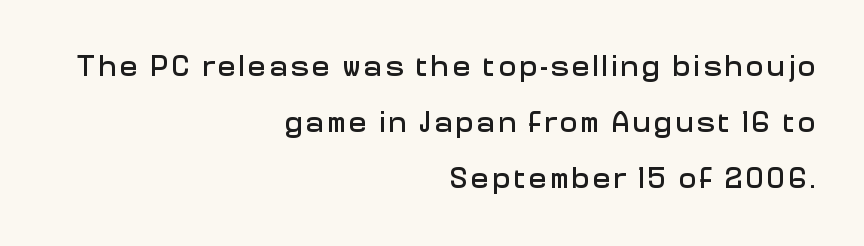
Q: Is the text italic (slanted)? A: No, it is upright.
Q: Is the typeface a serif or a sans-serif typeface? A: Sans-serif.
Q: Is the text underlined? A: No.
Q: How is the paragraph aligned? A: Right-aligned.
Q: Width (condensed, normal, or wide)? A: Normal.
Q: Stroke contrast? A: Low.
Q: x-height? A: Medium.
Q: Monospaced? A: No.
